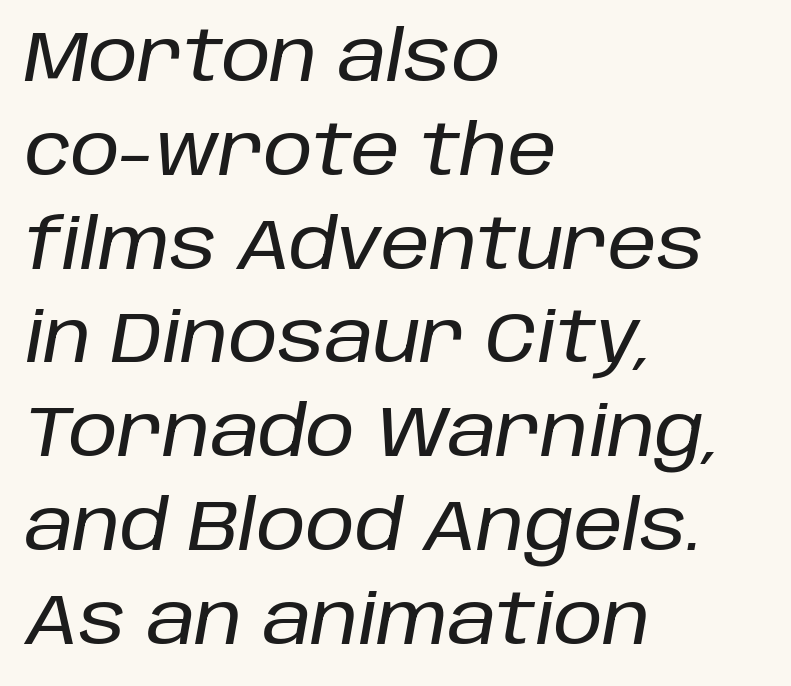
The typesetter chose a ragged-right arrangement here. The rendering uses natural spacing where letterforms have individual widths. Honestly, the letter spacing is just normal — you wouldn't notice it. If you measured baseline to baseline, you'd find a middling distance. Descenders hang freely into open space. The axis of the letterforms is tilted away from vertical.
